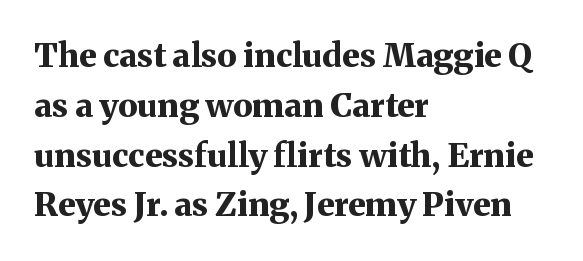
{"serif": "yes", "italic": "no", "bold": "yes", "weight": "bold", "width": "normal", "stroke_contrast": "medium", "x_height": "medium", "monospaced": "no", "underline": "no", "align": "left", "line_spacing": "normal", "line_spacing_ratio": 1.51, "letter_spacing": "normal", "letter_spacing_em": 0.0, "glyph_px": 33}
